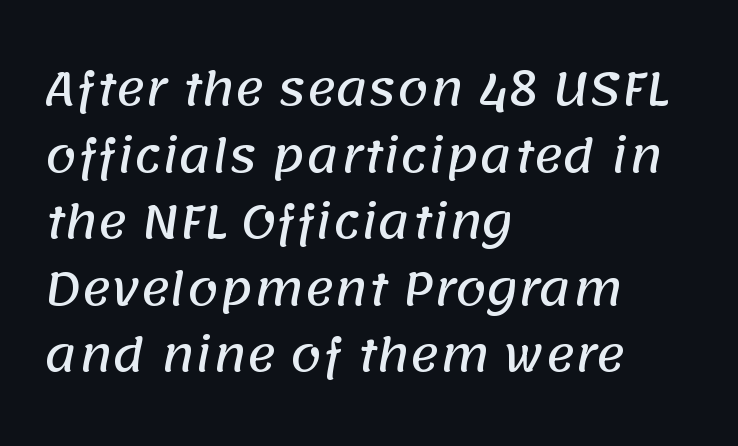
The image shows 45 px sans-serif type; set left-aligned, normal line spacing (1.48x), normal letter spacing, not underlined; low stroke contrast and a large x-height.
